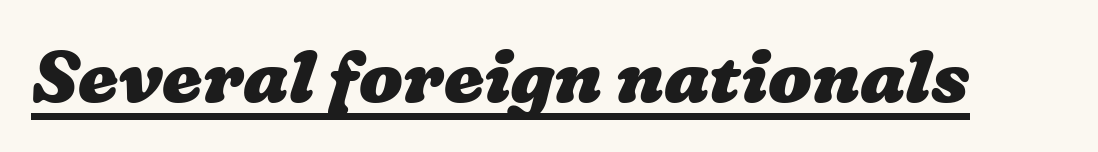
The rendering keeps characters at their native spacing. Beneath each row of characters lies a ruled line. In terms of weight, the rendering is a true, heavy bold. Character widths vary here, with narrow letters taking less room than wide ones.
